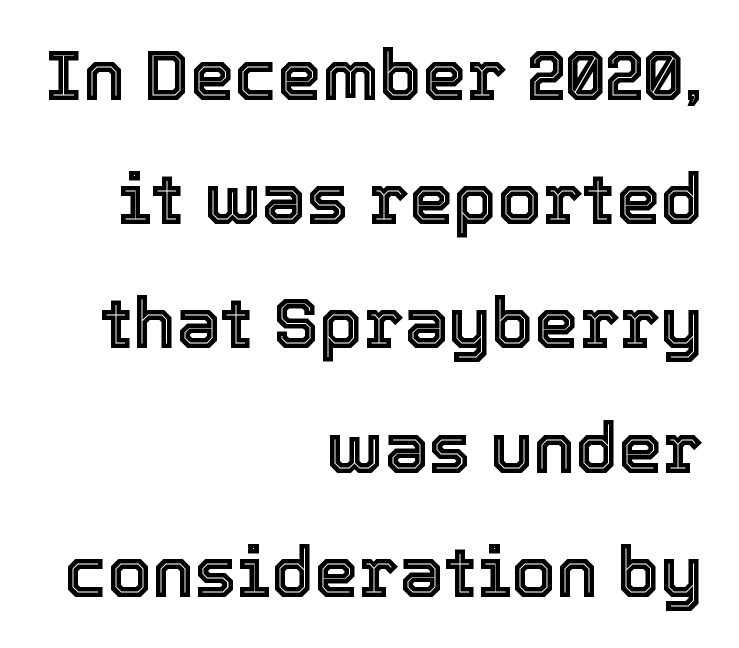
The baseline area is clear. There is no visible air inserted between adjacent glyphs. Each line ends at the same right margin while the left side varies. Character widths vary here, with narrow letters taking less room than wide ones.
